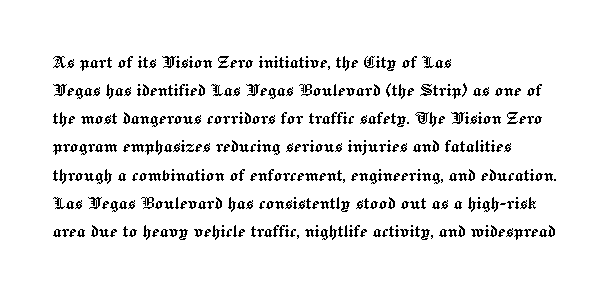
{"italic": "no", "underline": "no", "align": "left", "line_spacing": "normal", "line_spacing_ratio": 1.34, "letter_spacing": "normal", "letter_spacing_em": 0.0, "glyph_px": 21}
